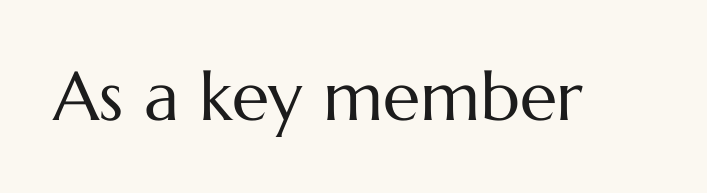
Q: Is the text bold? A: No.
Q: Is the text italic (slanted)? A: No, it is upright.
Q: Is the text underlined? A: No.
Q: Is the spacing between letters normal or unusually wide? A: Normal.
Q: Width (condensed, normal, or wide)? A: Normal.
Q: Stroke contrast? A: Medium.
Q: x-height? A: Medium.
Q: Monospaced? A: No.
